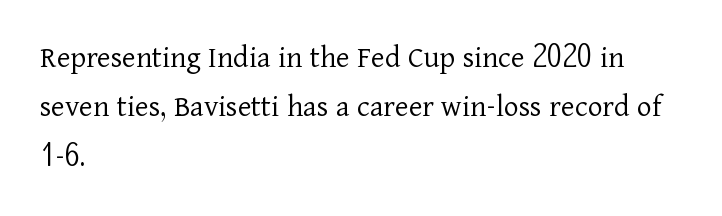
{"serif": "yes", "italic": "no", "bold": "no", "weight": "light", "width": "normal", "stroke_contrast": "low", "x_height": "medium", "monospaced": "no", "underline": "no", "align": "left", "line_spacing": "normal", "line_spacing_ratio": 1.54, "letter_spacing": "normal", "letter_spacing_em": 0.0, "glyph_px": 32}
